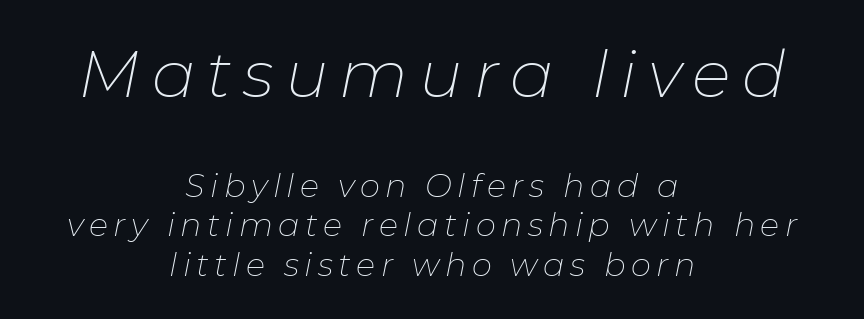
The image shows 65 px thin type, italic (leaning right); set centered, line spacing 1.23x, not underlined; the first (top) block is 2.03x larger; low stroke contrast and a medium x-height.
